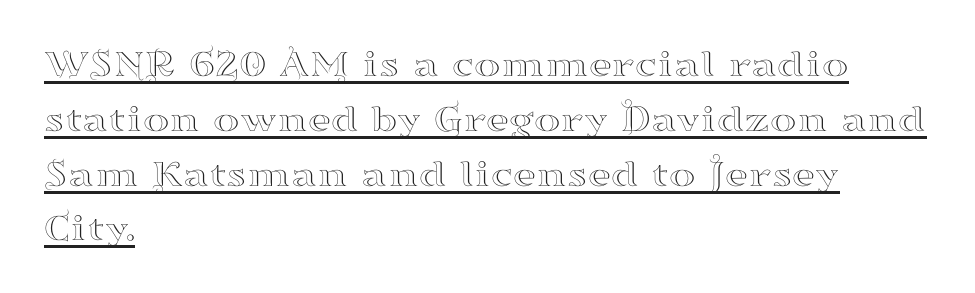
The image shows 40 px wide serif type, upright; set left-aligned, normal line spacing (1.37x), normal letter spacing, underlined; high stroke contrast and a small x-height.
